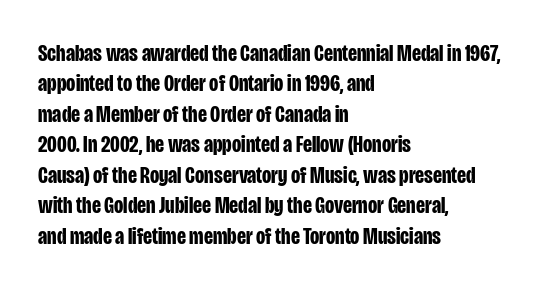
The image shows 24 px bold type, upright; set left-aligned, normal line spacing (1.27x), normal letter spacing, not underlined.
